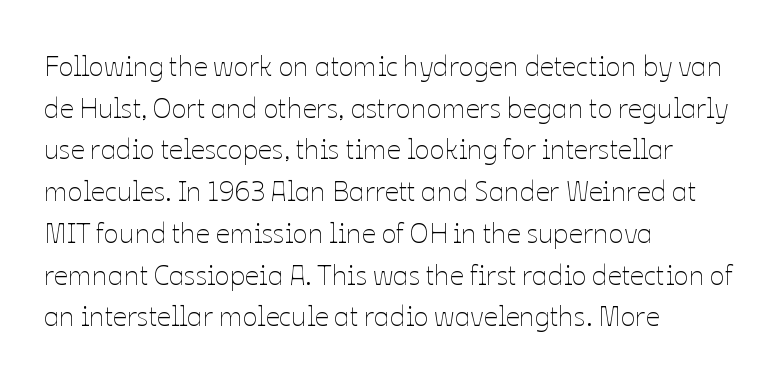
Q: Is the text bold? A: No.
Q: Is the text italic (slanted)? A: No, it is upright.
Q: Is the text underlined? A: No.
Q: How is the paragraph aligned? A: Left-aligned.
Q: Is the spacing between letters normal or unusually wide? A: Normal.
Q: Is the spacing between lines tight, normal or loose? A: Normal.
Q: Width (condensed, normal, or wide)? A: Normal.
Q: Stroke contrast? A: Low.
Q: x-height? A: Medium.
Q: Monospaced? A: No.
